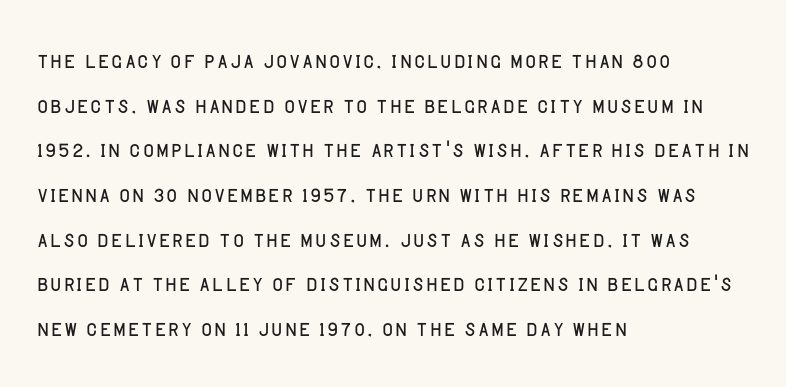
{"serif": "no", "italic": "no", "bold": "no", "weight": "light", "width": "normal", "stroke_contrast": "low", "x_height": "large", "monospaced": "no", "underline": "no", "align": "left", "line_spacing": "normal", "line_spacing_ratio": 1.54, "letter_spacing": "normal", "letter_spacing_em": 0.0, "glyph_px": 29}
